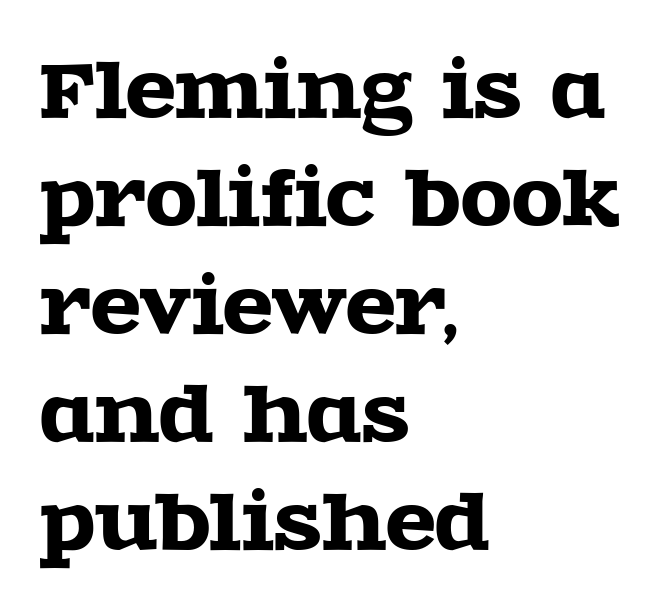
Q: Is the text italic (slanted)? A: No, it is upright.
Q: Is the typeface a serif or a sans-serif typeface? A: Serif.
Q: Is the text underlined? A: No.
Q: How is the paragraph aligned? A: Left-aligned.
Q: Is the spacing between letters normal or unusually wide? A: Normal.
Q: Is the spacing between lines tight, normal or loose? A: Normal.
Q: Width (condensed, normal, or wide)? A: Wide.
Q: x-height? A: Large.
Q: Monospaced? A: No.
